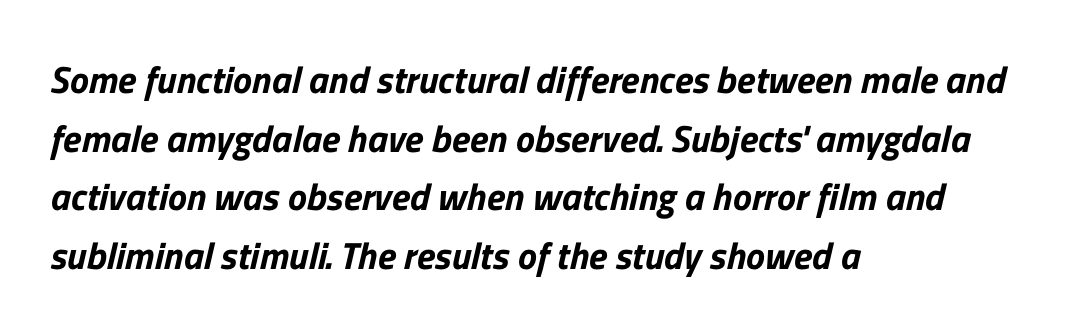
{"serif": "no", "width": "normal", "stroke_contrast": "low", "x_height": "medium", "monospaced": "no", "underline": "no", "align": "left", "line_spacing": "normal", "line_spacing_ratio": 1.54, "letter_spacing": "normal", "letter_spacing_em": 0.0, "glyph_px": 38}
